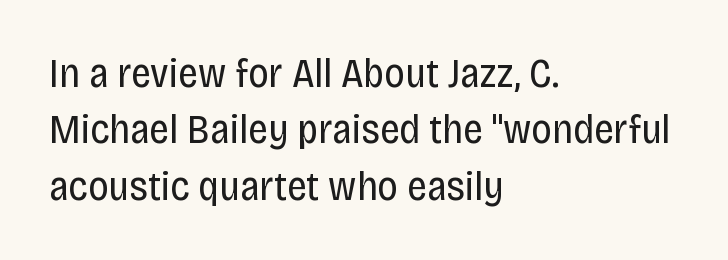
The image shows 40 px regular-weight, condensed sans-serif type, upright; set left-aligned, normal line spacing (1.41x), normal letter spacing, not underlined; low stroke contrast and a large x-height.
